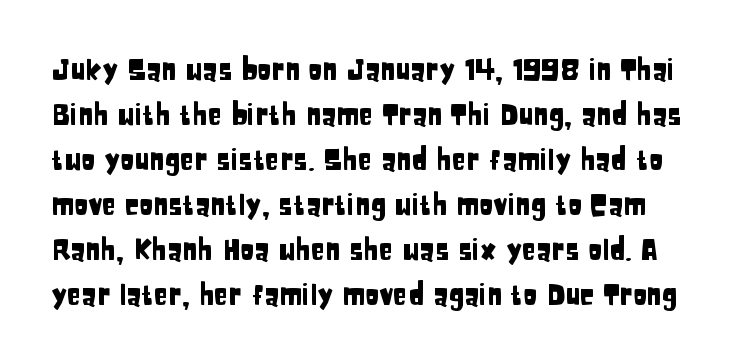
Q: Is the text italic (slanted)? A: No, it is upright.
Q: Is the typeface a serif or a sans-serif typeface? A: Sans-serif.
Q: Is the text underlined? A: No.
Q: Is the spacing between letters normal or unusually wide? A: Normal.
Q: Is the spacing between lines tight, normal or loose? A: Normal.
Q: Width (condensed, normal, or wide)? A: Condensed.
Q: Stroke contrast? A: Low.
Q: x-height? A: Large.
Q: Monospaced? A: No.
